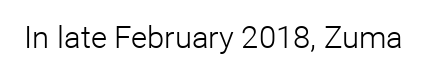
{"serif": "no", "italic": "no", "bold": "no", "weight": "light", "width": "normal", "stroke_contrast": "low", "x_height": "medium", "monospaced": "no", "underline": "no", "letter_spacing": "normal", "letter_spacing_em": 0.0, "glyph_px": 31}
